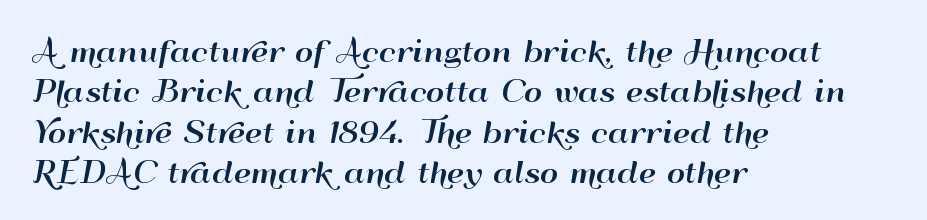
Q: Is the text italic (slanted)? A: Yes.
Q: Is the typeface a serif or a sans-serif typeface? A: Sans-serif.
Q: Is the text underlined? A: No.
Q: How is the paragraph aligned? A: Left-aligned.
Q: Is the spacing between letters normal or unusually wide? A: Normal.
Q: Is the spacing between lines tight, normal or loose? A: Normal.
Q: Width (condensed, normal, or wide)? A: Wide.
Q: Stroke contrast? A: High.
Q: x-height? A: Small.
Q: Monospaced? A: No.
